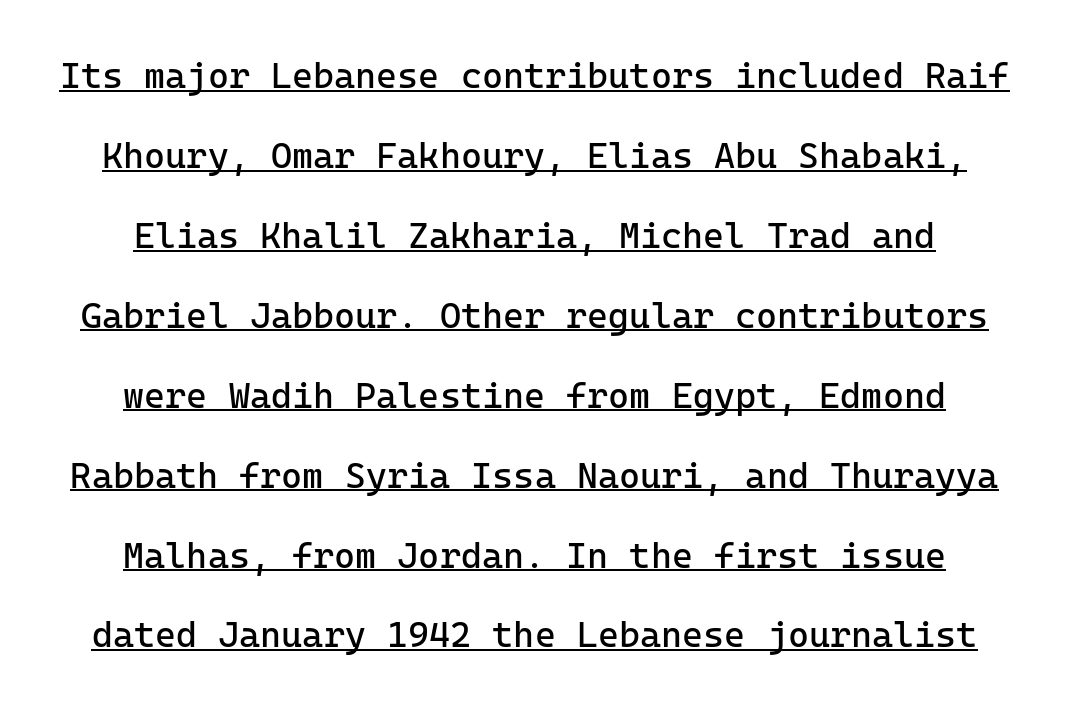
{"serif": "no", "italic": "no", "bold": "no", "weight": "regular", "width": "normal", "stroke_contrast": "low", "x_height": "medium", "underline": "yes", "line_spacing": "loose", "line_spacing_ratio": 2.22, "letter_spacing": "normal", "letter_spacing_em": 0.0, "glyph_px": 36}
